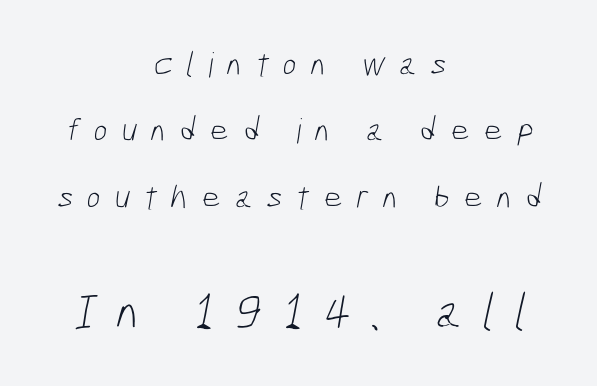
Descender tails drop into unmarked territory. Look at the bottom of the vertical strokes: they stop flat, with no serifs. This sample is center-justified, so both line endings float freely. On a weight scale, this lands at 450 or below. You could not count columns in this text — the font is proportionally spaced.
